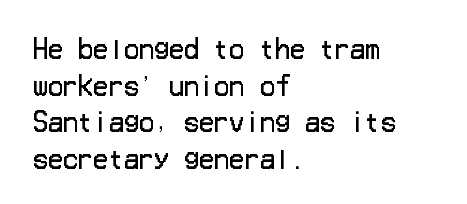
The image shows 25 px text type, upright; set left-aligned, normal line spacing (1.47x), normal letter spacing, not underlined.
